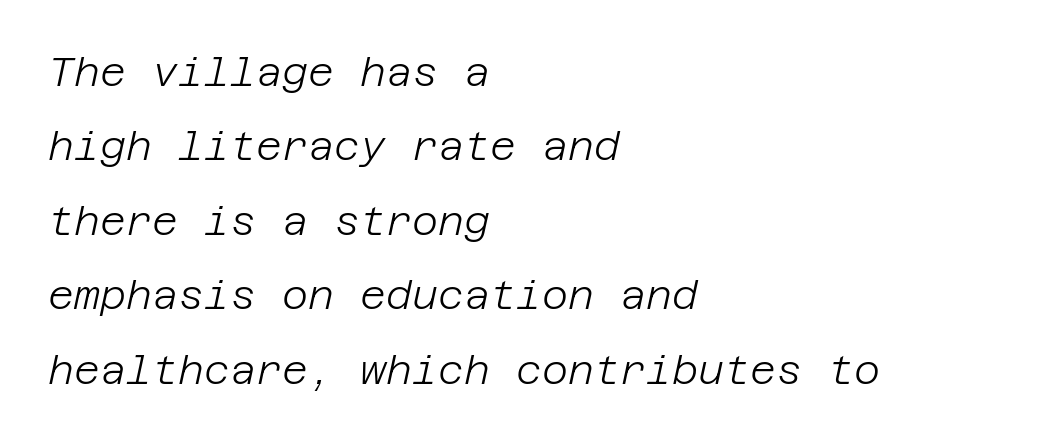
{"italic": "yes", "lean": "right", "slant_degrees": 12, "bold": "no", "weight": "light", "width": "normal", "stroke_contrast": "low", "x_height": "large", "underline": "no", "align": "left", "line_spacing_ratio": 1.86, "letter_spacing": "normal", "letter_spacing_em": 0.0, "glyph_px": 40}
